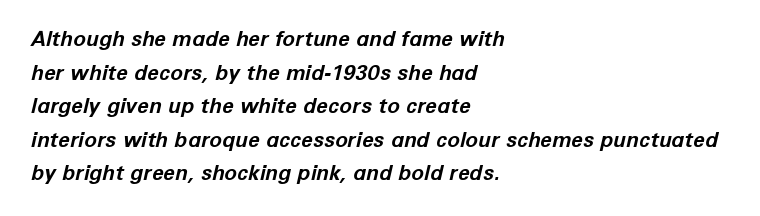
{"italic": "yes", "lean": "right", "slant_degrees": 12, "bold": "yes", "underline": "no", "align": "left", "line_spacing": "normal", "line_spacing_ratio": 1.6, "letter_spacing": "normal", "letter_spacing_em": 0.0, "glyph_px": 21}
